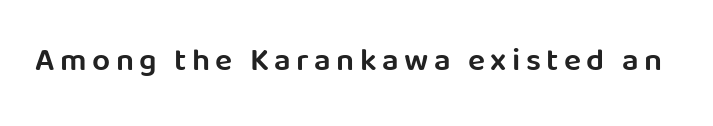
This is the regular roman posture of the typeface. Words float on clear page, feet unadorned. On the weight axis this lands at semibold, roughly 600. Examine the stroke ends and you'll find no serifs. The rendering uses natural spacing where letterforms have individual widths.
